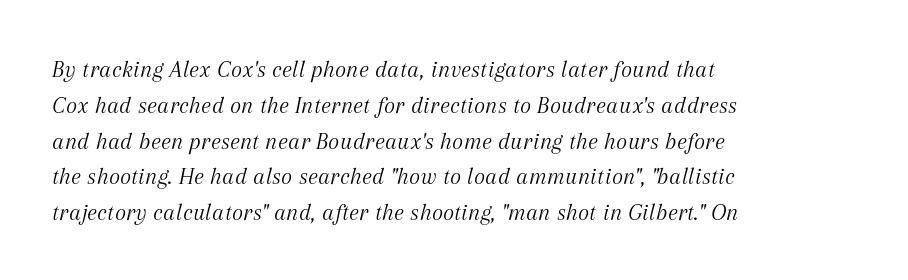
{"italic": "yes", "lean": "right", "slant_degrees": 12, "bold": "no", "underline": "no", "align": "left", "line_spacing": "normal", "line_spacing_ratio": 1.49, "letter_spacing": "normal", "letter_spacing_em": 0.0, "glyph_px": 24}
